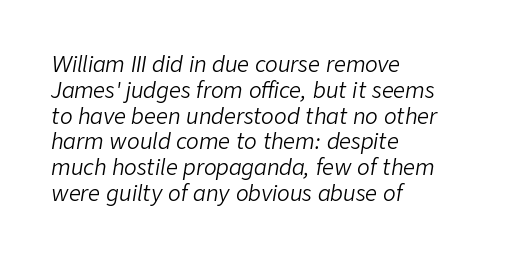
Q: Is the text bold? A: No.
Q: Is the text italic (slanted)? A: Yes, it leans right by about 9 degrees.
Q: Is the text underlined? A: No.
Q: How is the paragraph aligned? A: Left-aligned.
Q: Is the spacing between letters normal or unusually wide? A: Normal.
